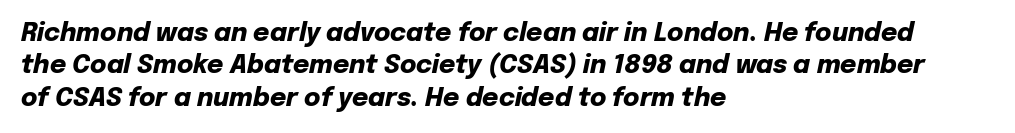
The image shows 25 px bold type, italic (leaning right); set left-aligned, normal line spacing (1.3x), normal letter spacing, not underlined.
